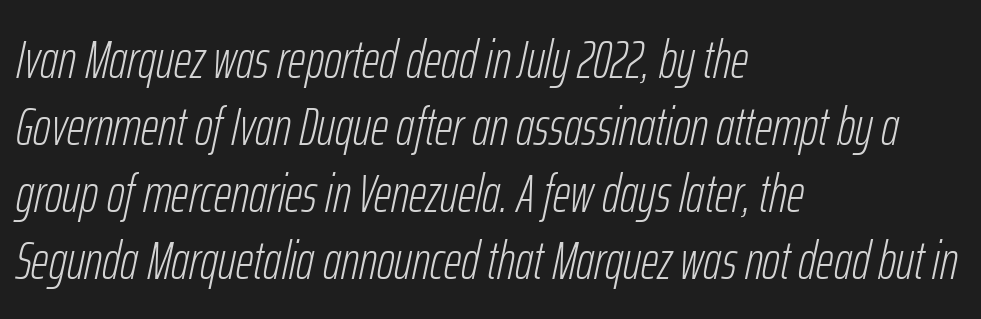
The image shows 54 px light, condensed type, italic (leaning right); set left-aligned, line spacing 1.24x, normal letter spacing, not underlined; low stroke contrast and a medium x-height.
